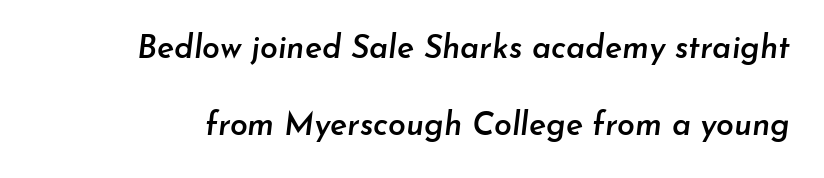
{"italic": "yes", "lean": "right", "slant_degrees": 7, "bold": "semi", "weight": "semibold", "width": "normal", "stroke_contrast": "low", "x_height": "small", "monospaced": "no", "underline": "no", "line_spacing": "loose", "line_spacing_ratio": 2.41, "letter_spacing": "normal", "letter_spacing_em": 0.0, "glyph_px": 32}
